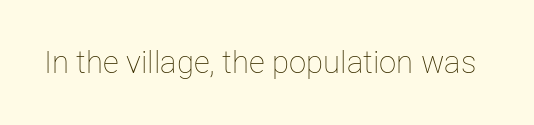
Tall strokes in this sample are plumb rather than angled. Plain, unruled lines of type. No chunkiness to these letters — they're not bold. Looks like regular typesetting: each glyph gets only the width it needs.
